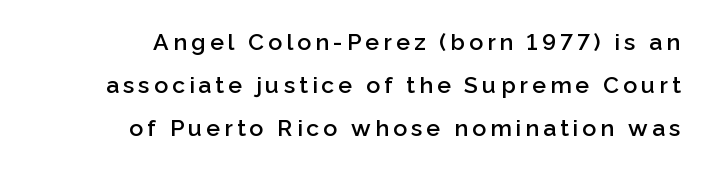
In terms of weight, the rendering is demibold, just under bold. The space beneath each line is pristine and unruled. Designer's note — italics off, roman on. Right-aligned paragraph, ragged on the left.
